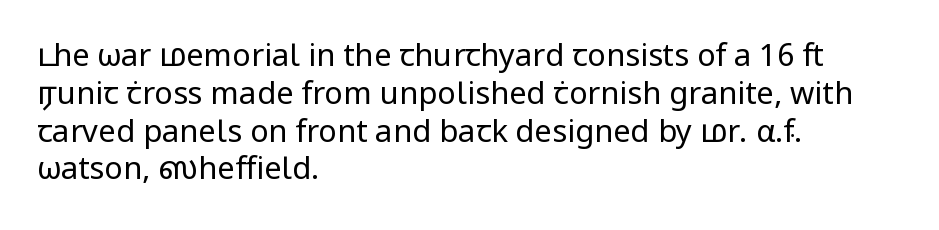
Q: Is the text bold? A: No.
Q: Is the text italic (slanted)? A: No, it is upright.
Q: Is the typeface a serif or a sans-serif typeface? A: Sans-serif.
Q: Is the text underlined? A: No.
Q: How is the paragraph aligned? A: Left-aligned.
Q: Is the spacing between letters normal or unusually wide? A: Normal.
Q: Width (condensed, normal, or wide)? A: Normal.
Q: Stroke contrast? A: Low.
Q: x-height? A: Medium.
Q: Monospaced? A: No.
